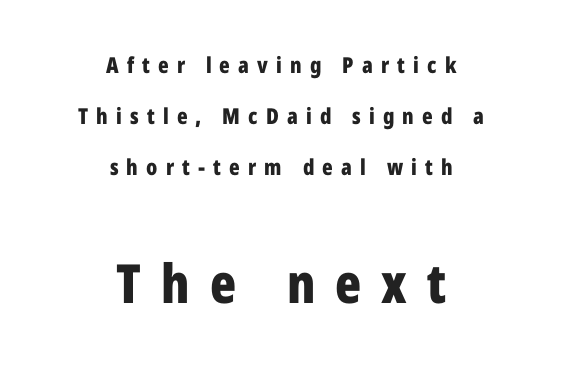
The image shows 54 px bold, condensed sans-serif type, upright; set centered, loose line spacing (2.31x), unusually wide letter spacing (+0.37 em), not underlined; the second (bottom) block is 2.45x larger; low stroke contrast and a medium x-height.
